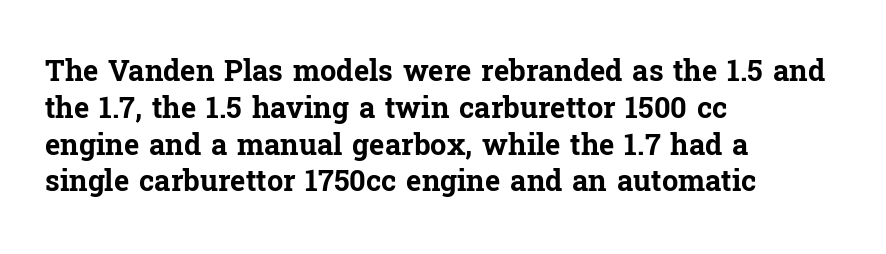
The image shows 29 px bold serif type, upright; set left-aligned, normal line spacing (1.27x), normal letter spacing, not underlined; low stroke contrast and a medium x-height.
